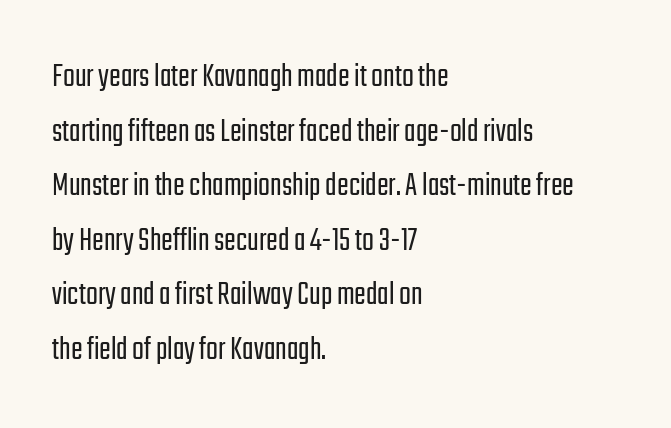
Q: Is the text bold? A: No.
Q: Is the text italic (slanted)? A: No, it is upright.
Q: Is the typeface a serif or a sans-serif typeface? A: Sans-serif.
Q: Is the text underlined? A: No.
Q: How is the paragraph aligned? A: Left-aligned.
Q: Is the spacing between letters normal or unusually wide? A: Normal.
Q: Is the spacing between lines tight, normal or loose? A: Normal.
Q: Width (condensed, normal, or wide)? A: Condensed.
Q: Stroke contrast? A: Low.
Q: x-height? A: Medium.
Q: Monospaced? A: No.
